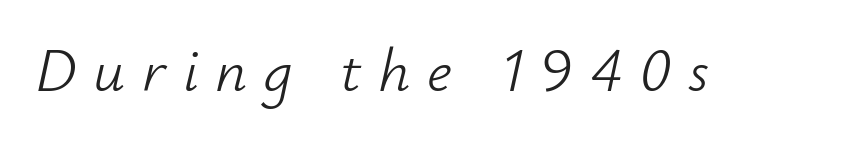
The image shows 62 px light type, italic (leaning right); set unusually wide letter spacing (+0.27 em), not underlined; low stroke contrast and a small x-height.
